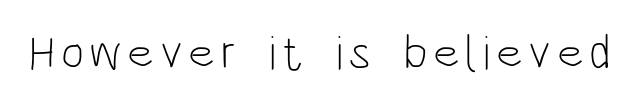
The image shows 49 px light, condensed sans-serif type, upright; set not underlined; low stroke contrast and a large x-height.
